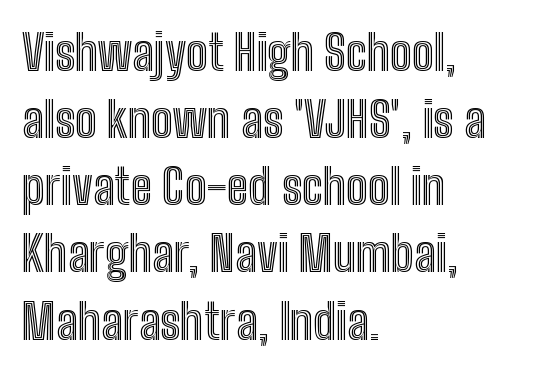
Vertically, the passage feels balanced, rows spaced as you'd expect. Think of a printed novel: that variable character pitch is what you see here. Descenders hang freely into open space. Notice how the stems are strictly vertical — no italics here.
